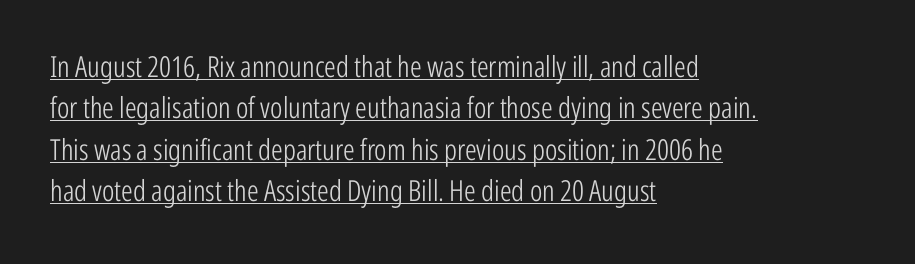
Somebody hit Ctrl+U on this one — the words are underlined. Classification — sans serif. Nope, not italic — everything's standing straight. Compared with typical paragraphs, the rows here are spaced about the same. The letters advance in unequal steps, a hallmark of proportional type. The typesetting does not lean heavy: it is not bold.
